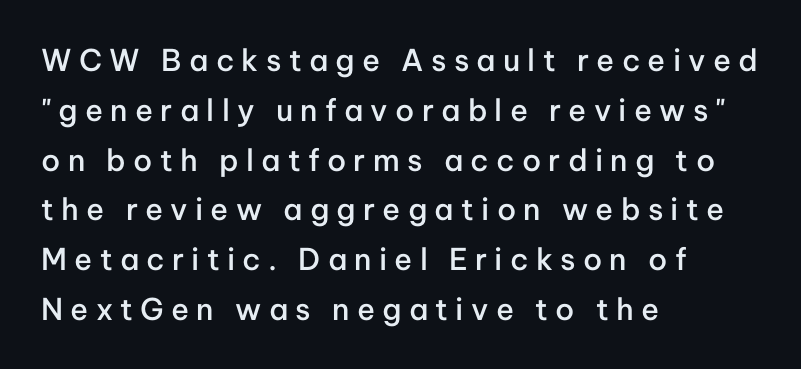
Q: Is the text bold? A: Semi-bold.
Q: Is the text italic (slanted)? A: No, it is upright.
Q: Is the typeface a serif or a sans-serif typeface? A: Sans-serif.
Q: Is the text underlined? A: No.
Q: How is the paragraph aligned? A: Left-aligned.
Q: Is the spacing between letters normal or unusually wide? A: Unusually wide.
Q: Is the spacing between lines tight, normal or loose? A: Normal.
Q: Width (condensed, normal, or wide)? A: Normal.
Q: Stroke contrast? A: Low.
Q: x-height? A: Medium.
Q: Monospaced? A: No.
